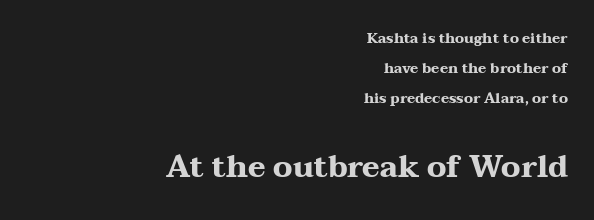
{"serif": "yes", "italic": "no", "bold": "yes", "weight": "heavy", "width": "wide", "stroke_contrast": "medium", "x_height": "medium", "monospaced": "no", "underline": "no", "align": "right", "line_spacing": "loose", "line_spacing_ratio": 2.16, "letter_spacing": "normal", "letter_spacing_em": 0.0, "larger_block": "second", "size_ratio": 2.14, "glyph_px": 30}
